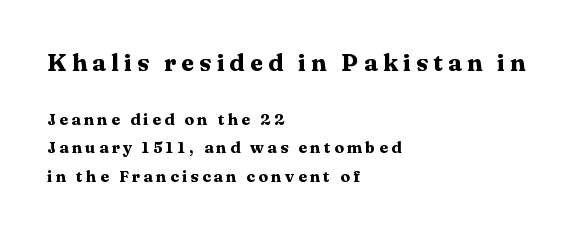
Q: Is the text bold? A: Yes.
Q: Is the text italic (slanted)? A: No, it is upright.
Q: Is the text underlined? A: No.
Q: How is the paragraph aligned? A: Left-aligned.
Q: Is the spacing between letters normal or unusually wide? A: Unusually wide.
Q: Which block of text is set in a larger size, the first (top) or the second (bottom)? A: The first (top) one.
